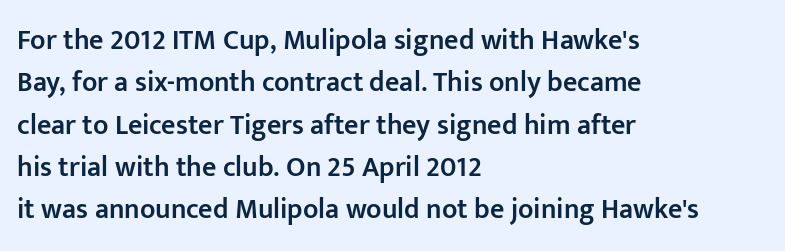
The image shows 28 px semibold sans-serif type, upright; set left-aligned, normal line spacing (1.51x), normal letter spacing, not underlined; low stroke contrast and a medium x-height.
